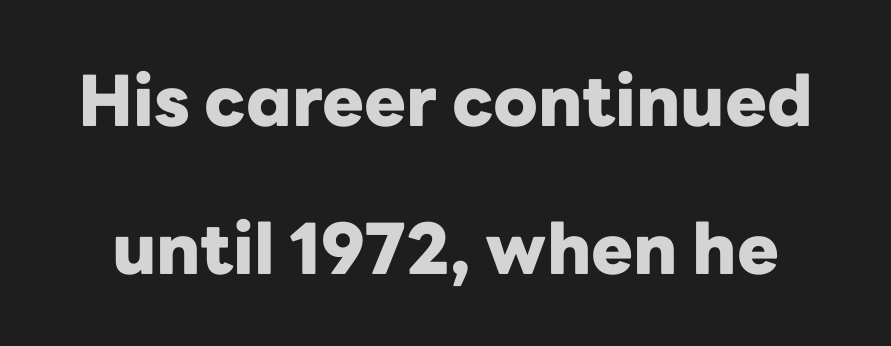
{"serif": "no", "italic": "no", "bold": "yes", "weight": "heavy", "width": "normal", "stroke_contrast": "low", "x_height": "medium", "monospaced": "no", "underline": "no", "line_spacing": "loose", "line_spacing_ratio": 2.11, "letter_spacing": "normal", "letter_spacing_em": 0.0, "glyph_px": 70}
